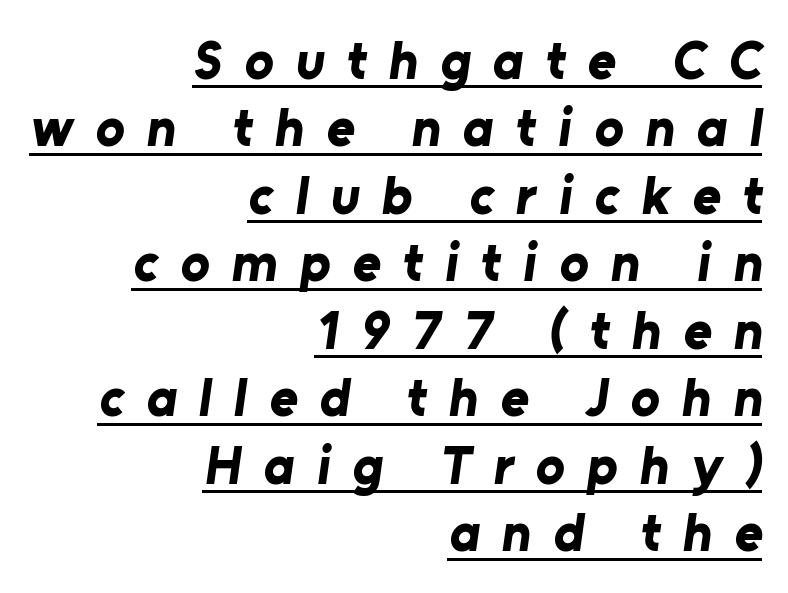
Q: Is the text bold? A: Yes.
Q: Is the typeface a serif or a sans-serif typeface? A: Sans-serif.
Q: Is the text underlined? A: Yes.
Q: How is the paragraph aligned? A: Right-aligned.
Q: Is the spacing between letters normal or unusually wide? A: Unusually wide.
Q: Is the spacing between lines tight, normal or loose? A: Normal.
Q: Width (condensed, normal, or wide)? A: Normal.
Q: Stroke contrast? A: Low.
Q: x-height? A: Medium.
Q: Monospaced? A: No.
